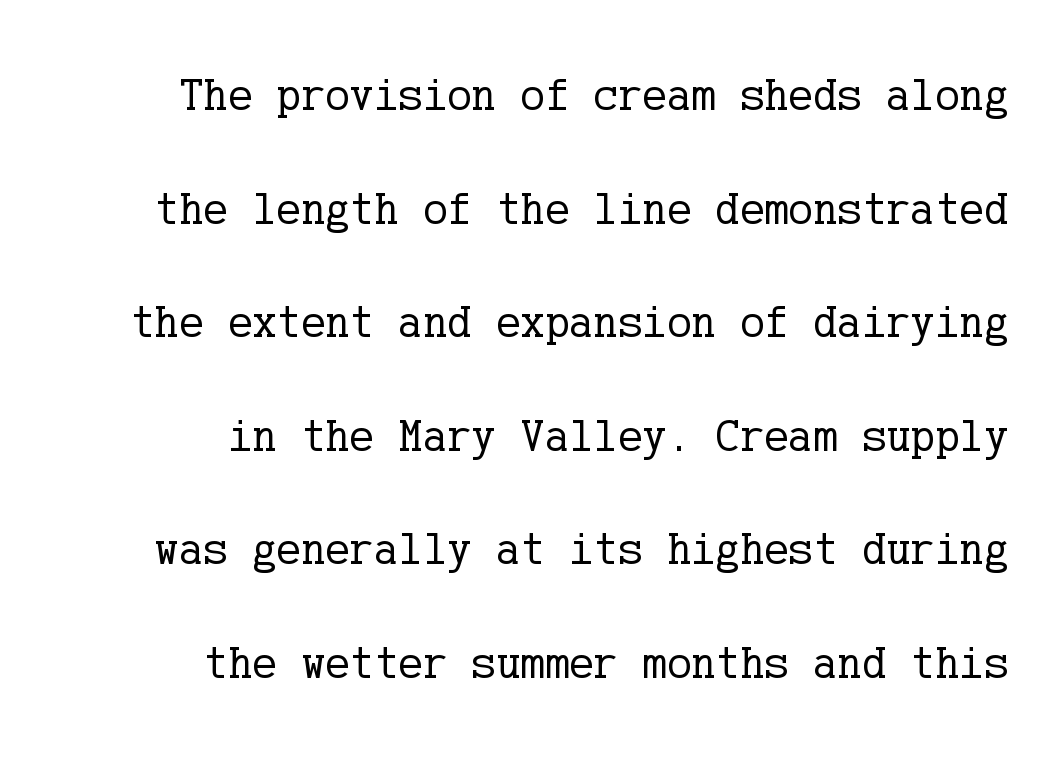
Q: Is the text bold? A: No.
Q: Is the text italic (slanted)? A: No, it is upright.
Q: Is the typeface a serif or a sans-serif typeface? A: Serif.
Q: Is the text underlined? A: No.
Q: How is the paragraph aligned? A: Right-aligned.
Q: Is the spacing between letters normal or unusually wide? A: Normal.
Q: Is the spacing between lines tight, normal or loose? A: Loose.
Q: Width (condensed, normal, or wide)? A: Normal.
Q: Stroke contrast? A: Low.
Q: x-height? A: Medium.
